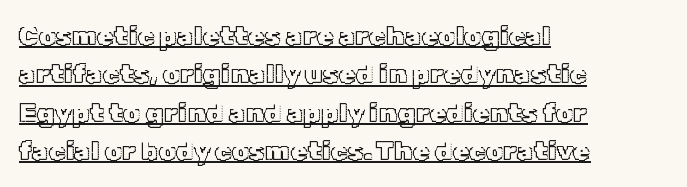
The image shows 27 px text type, upright; set left-aligned, normal line spacing (1.42x), normal letter spacing, underlined.
